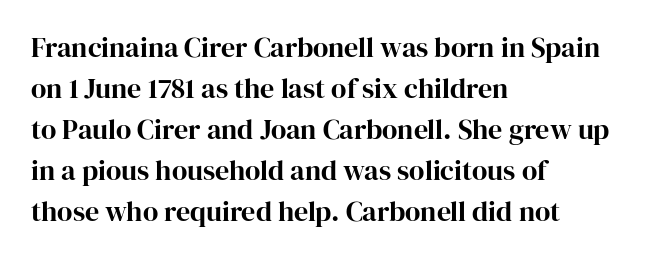
Look at the tracking — it's just the regular setting, nothing added. What kind of face is this? One with serifs. In terms of posture, this sample is upright. The paragraph shown leans on its left margin.
